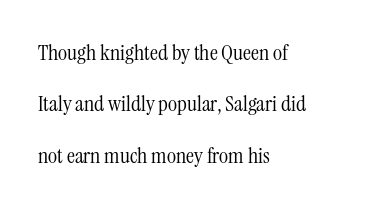
Q: Is the text bold? A: No.
Q: Is the text italic (slanted)? A: No, it is upright.
Q: Is the text underlined? A: No.
Q: How is the paragraph aligned? A: Left-aligned.
Q: Is the spacing between letters normal or unusually wide? A: Normal.
Q: Is the spacing between lines tight, normal or loose? A: Loose.
